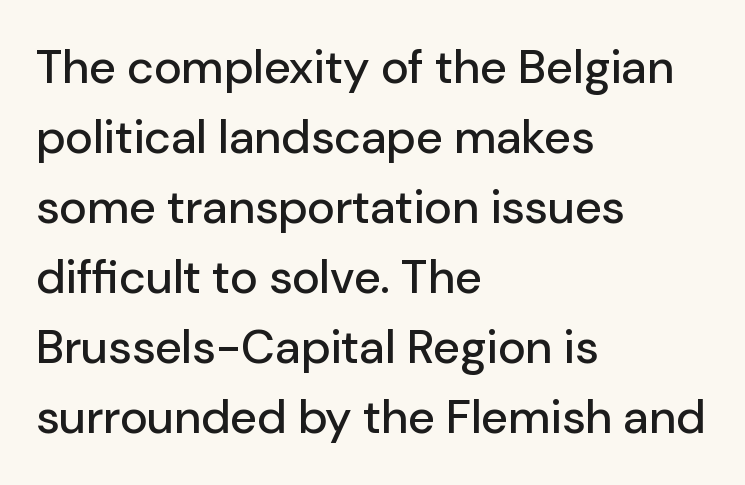
The strip under each line holds only bare page. Serif or sans? Sans — the stroke terminals are bare. In terms of leading, this rendering sits right in the middle. It's the straight-up-and-down kind of type.
